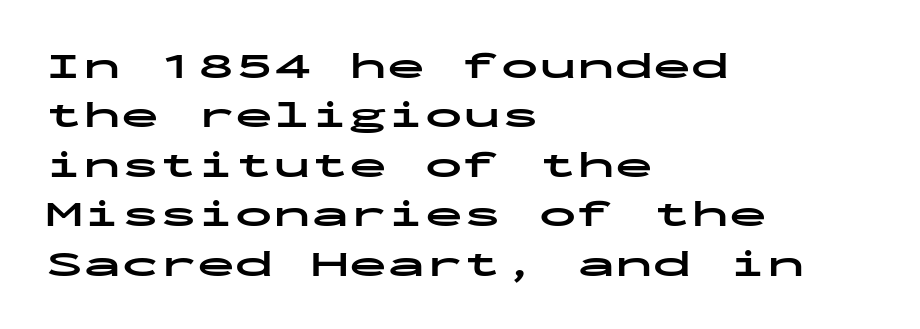
Q: Is the text bold? A: Yes.
Q: Is the text italic (slanted)? A: No, it is upright.
Q: Is the typeface a serif or a sans-serif typeface? A: Sans-serif.
Q: Is the text underlined? A: No.
Q: How is the paragraph aligned? A: Left-aligned.
Q: Is the spacing between letters normal or unusually wide? A: Normal.
Q: Is the spacing between lines tight, normal or loose? A: Normal.
Q: Width (condensed, normal, or wide)? A: Wide.
Q: Stroke contrast? A: Low.
Q: x-height? A: Medium.
Q: Monospaced? A: Yes.
